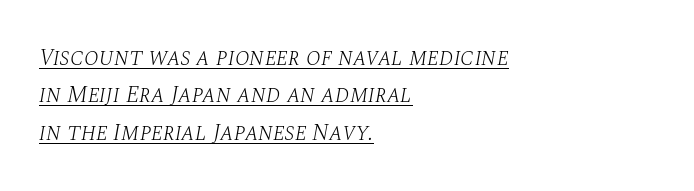
The image shows 24 px text type, italic (leaning right); set left-aligned, normal line spacing (1.56x), normal letter spacing, underlined.
